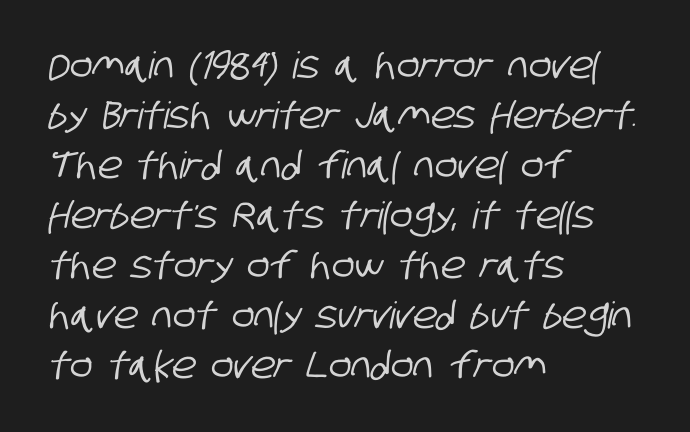
The image shows 37 px condensed sans-serif type; set left-aligned, normal line spacing (1.35x), normal letter spacing, not underlined; low stroke contrast and a large x-height.
